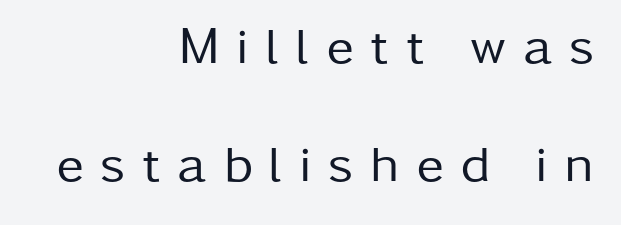
{"serif": "no", "italic": "no", "bold": "no", "weight": "regular", "width": "normal", "stroke_contrast": "low", "x_height": "medium", "monospaced": "no", "underline": "no", "align": "right", "line_spacing": "loose", "line_spacing_ratio": 2.26, "letter_spacing": "wide", "letter_spacing_em": 0.32, "glyph_px": 52}
